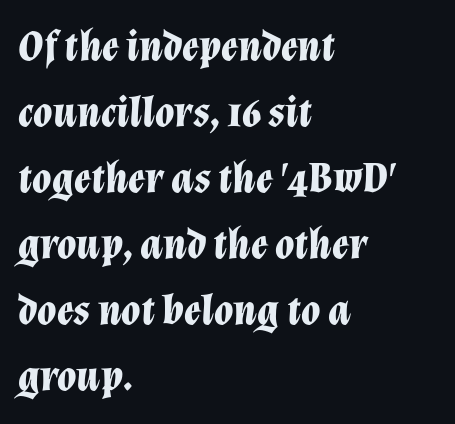
{"italic": "yes", "lean": "right", "slant_degrees": 12, "bold": "yes", "weight": "bold", "width": "normal", "stroke_contrast": "low", "x_height": "medium", "monospaced": "no", "underline": "no", "align": "left", "line_spacing": "normal", "line_spacing_ratio": 1.5, "letter_spacing": "normal", "letter_spacing_em": 0.0, "glyph_px": 44}
